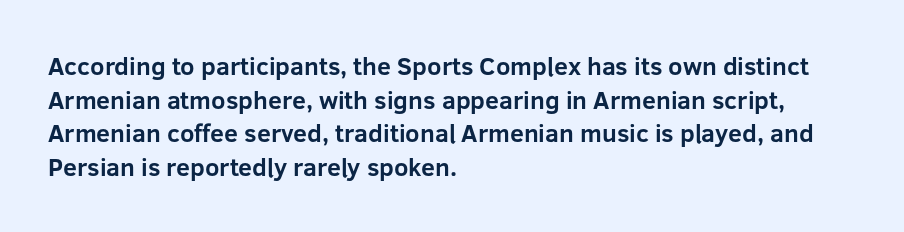
Q: Is the text bold? A: Yes.
Q: Is the text italic (slanted)? A: No, it is upright.
Q: Is the text underlined? A: No.
Q: How is the paragraph aligned? A: Left-aligned.
Q: Is the spacing between letters normal or unusually wide? A: Normal.
Q: Is the spacing between lines tight, normal or loose? A: Normal.
